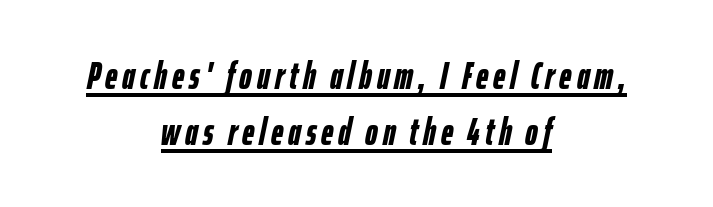
Vertical spacing — default. Has an underline been added? It has. Character widths vary here, with narrow letters taking less room than wide ones. These lines carry a lot of weight — the face is fully bold. The text block is weighted toward neither margin, spreading evenly from the middle. Emphasis-style slanted type is in use.
